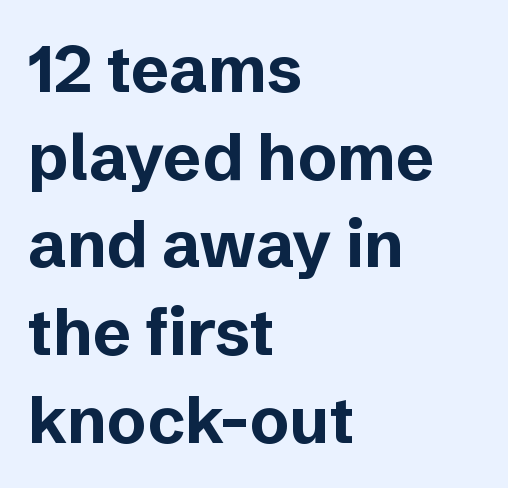
{"serif": "no", "italic": "no", "bold": "yes", "weight": "bold", "width": "normal", "stroke_contrast": "low", "x_height": "medium", "monospaced": "no", "underline": "no", "align": "left", "line_spacing": "normal", "line_spacing_ratio": 1.35, "letter_spacing": "normal", "letter_spacing_em": 0.0, "glyph_px": 65}
